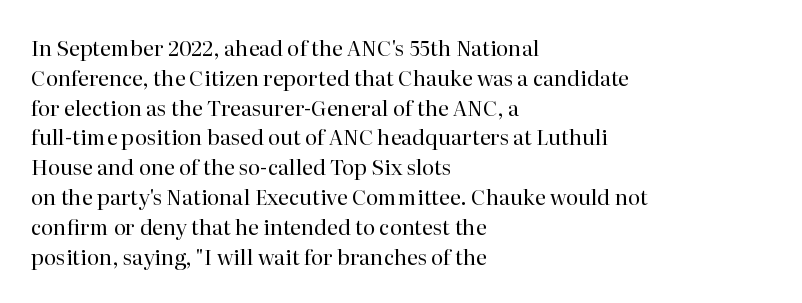
{"italic": "no", "bold": "no", "underline": "no", "align": "left", "line_spacing": "normal", "line_spacing_ratio": 1.42, "letter_spacing": "normal", "letter_spacing_em": 0.0, "glyph_px": 21}
